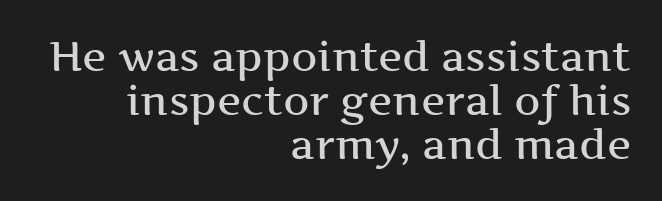
{"serif": "yes", "italic": "no", "bold": "semi", "weight": "semibold", "width": "wide", "stroke_contrast": "medium", "x_height": "medium", "monospaced": "no", "underline": "no", "align": "right", "line_spacing": "tight", "line_spacing_ratio": 1.07, "letter_spacing": "normal", "letter_spacing_em": 0.0, "glyph_px": 41}
